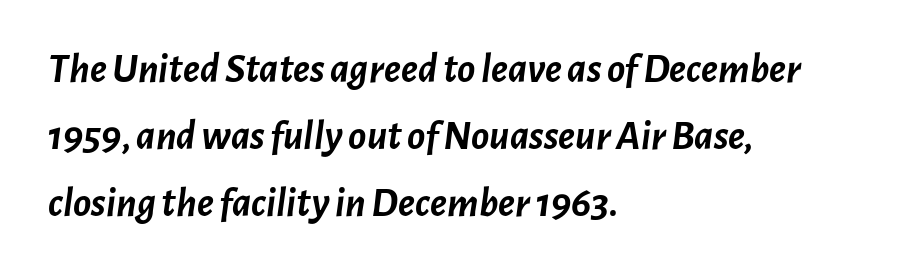
A classic flush-left, rag-right setting is used for this passage. Designer's note — italics engaged. Quick note: underline off. Line spacing here is normal. Inter-character spacing is left at the font's built-in metrics.
